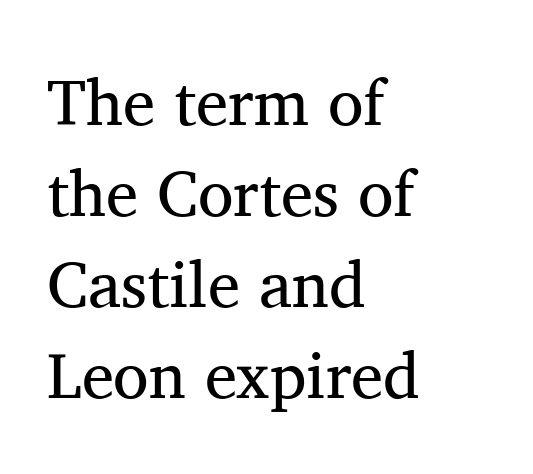
The image shows 65 px regular-weight serif type, upright; set left-aligned, normal line spacing (1.4x), normal letter spacing, not underlined; medium stroke contrast and a medium x-height.
